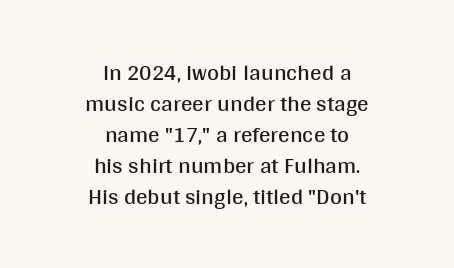
The image shows 23 px text type, upright; set centered, normal line spacing (1.35x), normal letter spacing, not underlined.
